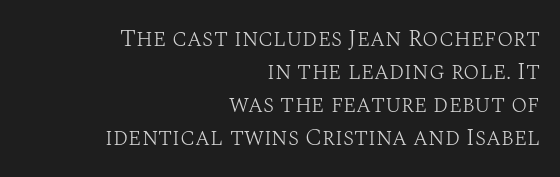
Clear beneath every line of the passage. Normally led — the rows are evenly, conventionally spaced. Is the block centered? No — it sits flush against the right margin. You could call the tracking neutral — neither tight nor loose. The typesetting does not lean heavy: it is not bold. Posture: straight, roman, zero tilt.
